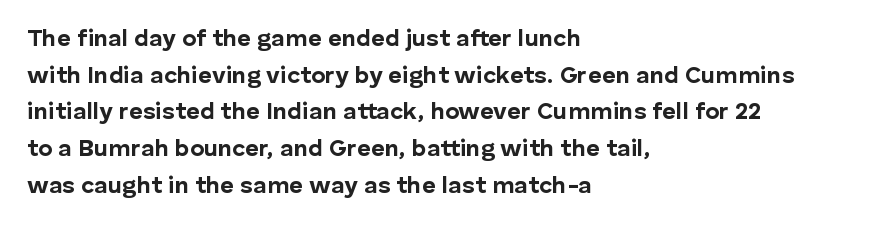
Q: Is the text bold? A: Yes.
Q: Is the text italic (slanted)? A: No, it is upright.
Q: Is the text underlined? A: No.
Q: How is the paragraph aligned? A: Left-aligned.
Q: Is the spacing between letters normal or unusually wide? A: Normal.
Q: Is the spacing between lines tight, normal or loose? A: Normal.
